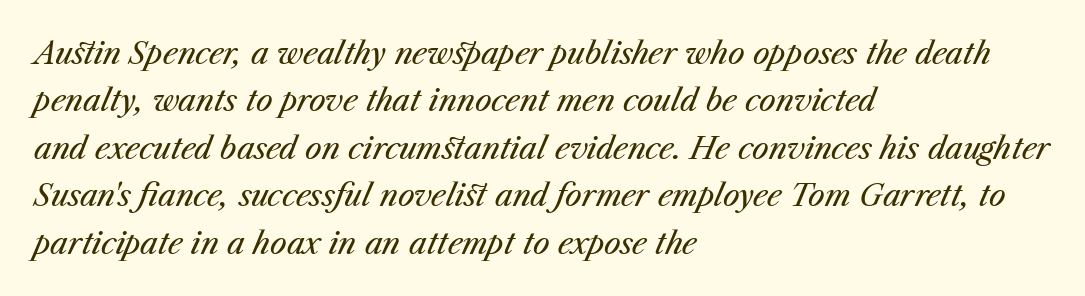
The image shows 30 px regular-weight type, italic (leaning right); set left-aligned, normal line spacing (1.58x), normal letter spacing, not underlined; medium stroke contrast and a medium x-height.
